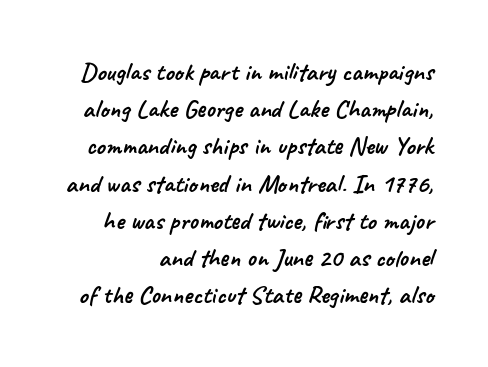
The image shows 26 px text type; set normal line spacing (1.43x), normal letter spacing, not underlined.
